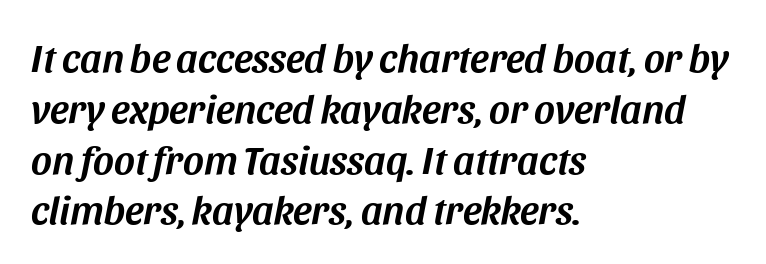
The image shows 40 px text type, italic (leaning right); set left-aligned, normal line spacing (1.27x), normal letter spacing, not underlined; medium stroke contrast and a large x-height.
